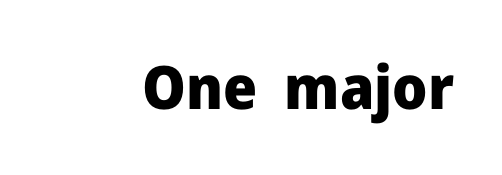
Words float on clear page, feet unadorned. Notice how the stems are strictly vertical — no italics here. A typesetter would call this proportional, since set widths differ per character. Short note: letters normally spaced.
